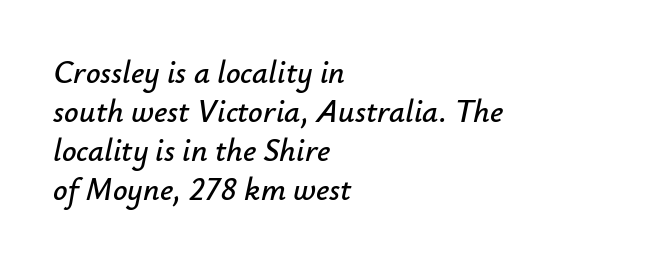
Q: Is the text italic (slanted)? A: Yes, it leans right by about 12 degrees.
Q: Is the text underlined? A: No.
Q: How is the paragraph aligned? A: Left-aligned.
Q: Is the spacing between letters normal or unusually wide? A: Normal.
Q: Width (condensed, normal, or wide)? A: Normal.
Q: Stroke contrast? A: Low.
Q: x-height? A: Small.
Q: Monospaced? A: No.
